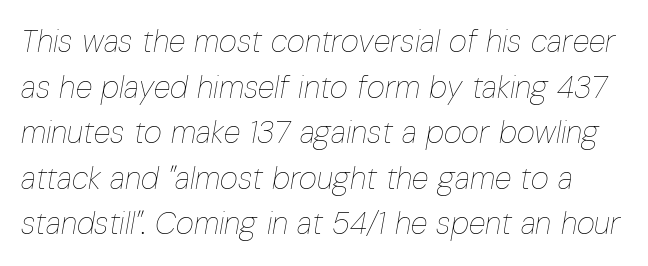
Q: Is the text bold? A: No.
Q: Is the text italic (slanted)? A: Yes, it leans right by about 10 degrees.
Q: Is the text underlined? A: No.
Q: Is the spacing between letters normal or unusually wide? A: Normal.
Q: Is the spacing between lines tight, normal or loose? A: Normal.
Q: Width (condensed, normal, or wide)? A: Condensed.
Q: Stroke contrast? A: Low.
Q: x-height? A: Medium.
Q: Monospaced? A: No.
